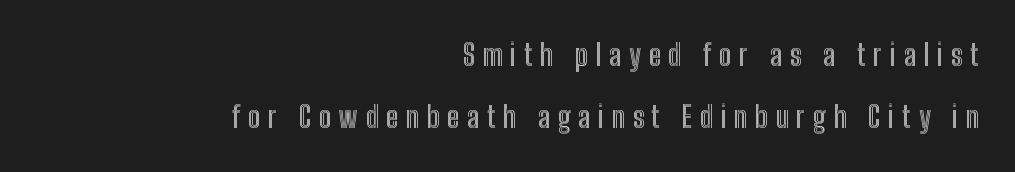
The image shows 30 px condensed type, upright; set right-aligned, loose line spacing (2.07x), unusually wide letter spacing (+0.25 em), not underlined; a medium x-height.
